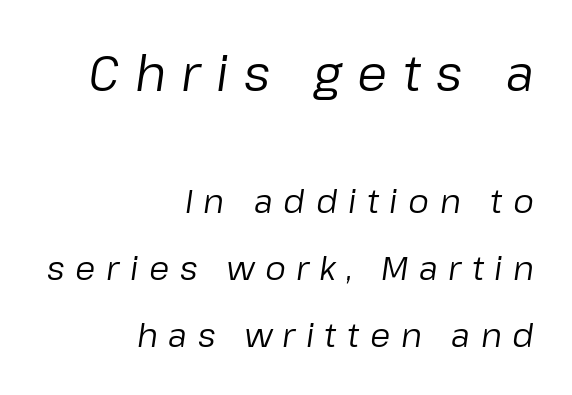
Larger block? The one above; the one below is distinctly smaller. The specimen omits any rule beneath the text block's lines. These lines were composed using italics. Is the stroke heavy? The answer is a plain regular-or-lighter.
